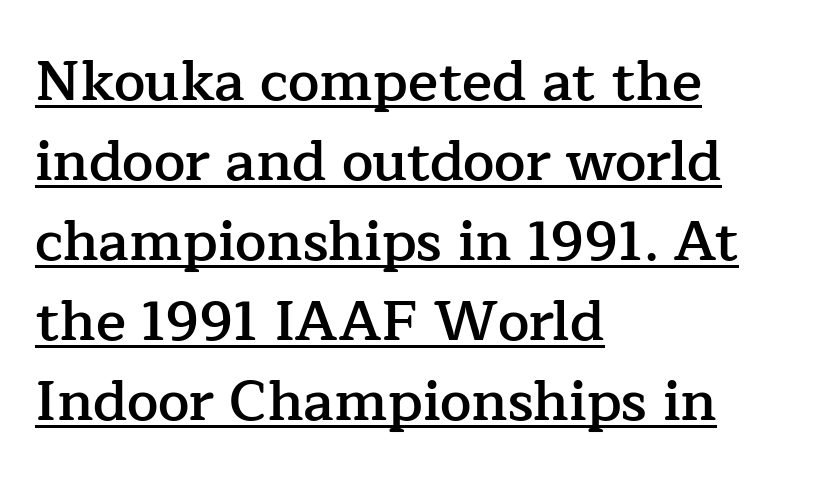
{"serif": "yes", "italic": "no", "bold": "semi", "weight": "semibold", "width": "normal", "stroke_contrast": "low", "x_height": "medium", "monospaced": "no", "underline": "yes", "align": "left", "line_spacing": "normal", "line_spacing_ratio": 1.43, "letter_spacing": "normal", "letter_spacing_em": 0.0, "glyph_px": 56}
